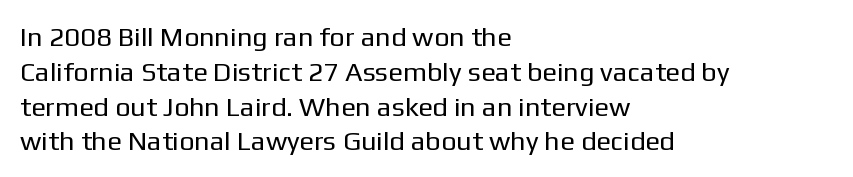
This sample keeps an unexceptional amount of space between lines. Characters remain perfectly vertical along every line. The gap between lines stays unmarked. Is this a heavy cut? Hardly; it is regular or lighter.
